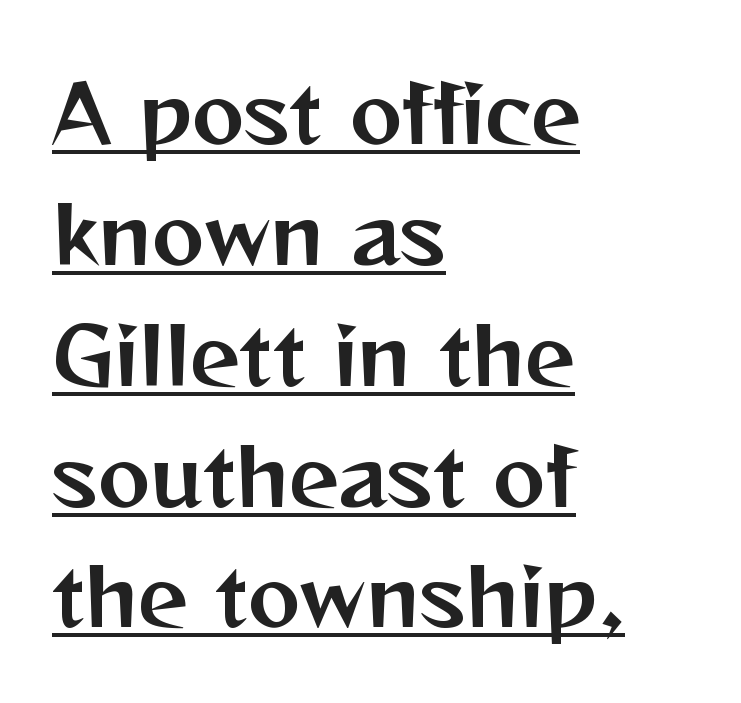
Q: Is the text italic (slanted)? A: No, it is upright.
Q: Is the typeface a serif or a sans-serif typeface? A: Sans-serif.
Q: Is the text underlined? A: Yes.
Q: How is the paragraph aligned? A: Left-aligned.
Q: Is the spacing between letters normal or unusually wide? A: Normal.
Q: Is the spacing between lines tight, normal or loose? A: Normal.
Q: Width (condensed, normal, or wide)? A: Normal.
Q: Stroke contrast? A: Medium.
Q: x-height? A: Medium.
Q: Monospaced? A: No.
